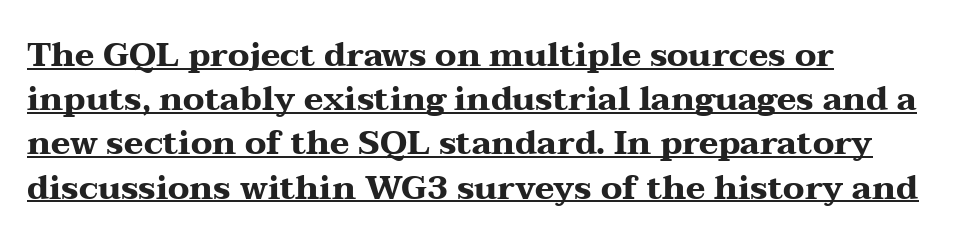
Q: Is the text bold? A: Yes.
Q: Is the text italic (slanted)? A: No, it is upright.
Q: Is the typeface a serif or a sans-serif typeface? A: Serif.
Q: Is the text underlined? A: Yes.
Q: How is the paragraph aligned? A: Left-aligned.
Q: Is the spacing between letters normal or unusually wide? A: Normal.
Q: Is the spacing between lines tight, normal or loose? A: Normal.
Q: Width (condensed, normal, or wide)? A: Wide.
Q: Stroke contrast? A: Medium.
Q: x-height? A: Medium.
Q: Monospaced? A: No.
